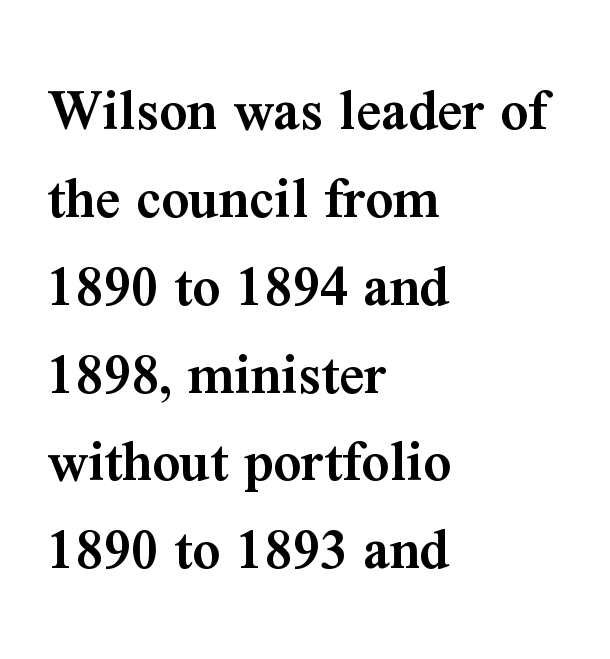
The image shows 61 px semibold serif type, upright; set left-aligned, normal line spacing (1.44x), normal letter spacing, not underlined; medium stroke contrast and a medium x-height.
